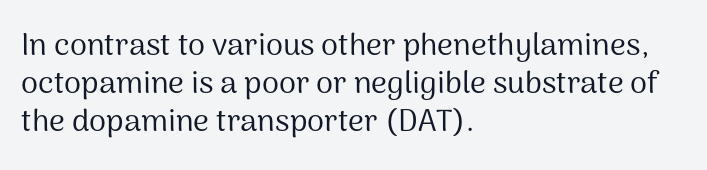
Italic? Not at all — the glyphs are vertical. The letters sit at their default tracking, neither squeezed nor spread. Weight: not bold — regular or lighter. The face used here is a sans, in the tradition of grotesques and geometrics. Honestly, there is no underline to notice here at all.
